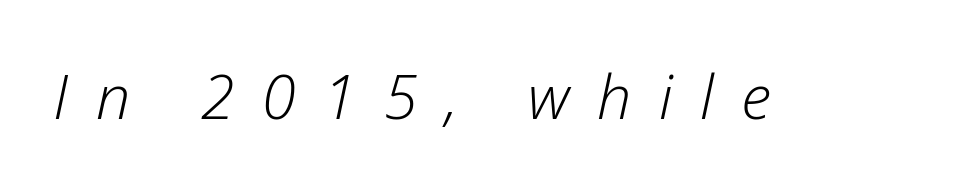
The image shows 61 px light type, italic (leaning right); set unusually wide letter spacing (+0.45 em), not underlined; low stroke contrast and a medium x-height.
